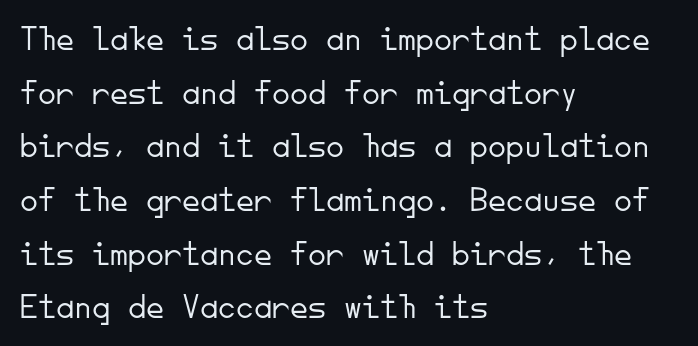
{"serif": "no", "italic": "no", "bold": "no", "weight": "light", "width": "normal", "stroke_contrast": "low", "x_height": "small", "monospaced": "yes", "underline": "no", "align": "left", "line_spacing": "normal", "line_spacing_ratio": 1.49, "letter_spacing": "normal", "letter_spacing_em": 0.0, "glyph_px": 36}
